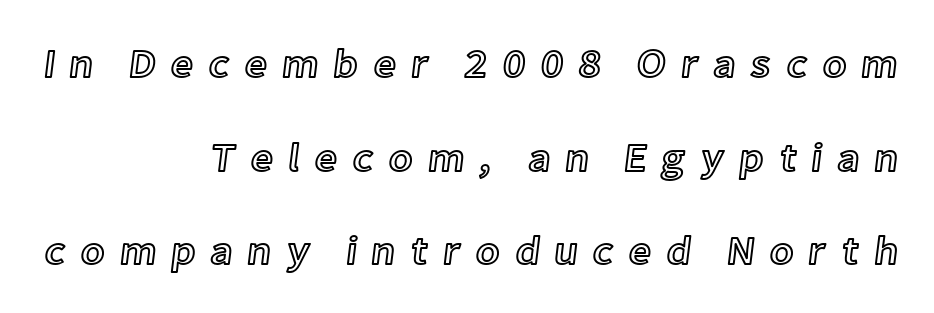
Q: Is the text italic (slanted)? A: Yes.
Q: Is the text underlined? A: No.
Q: How is the paragraph aligned? A: Right-aligned.
Q: Is the spacing between letters normal or unusually wide? A: Unusually wide.
Q: Is the spacing between lines tight, normal or loose? A: Loose.
Q: Width (condensed, normal, or wide)? A: Normal.
Q: x-height? A: Medium.
Q: Monospaced? A: No.
